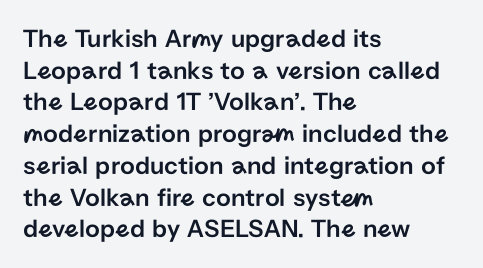
The image shows 26 px text type, upright; set left-aligned, line spacing 1.22x, normal letter spacing, not underlined.
